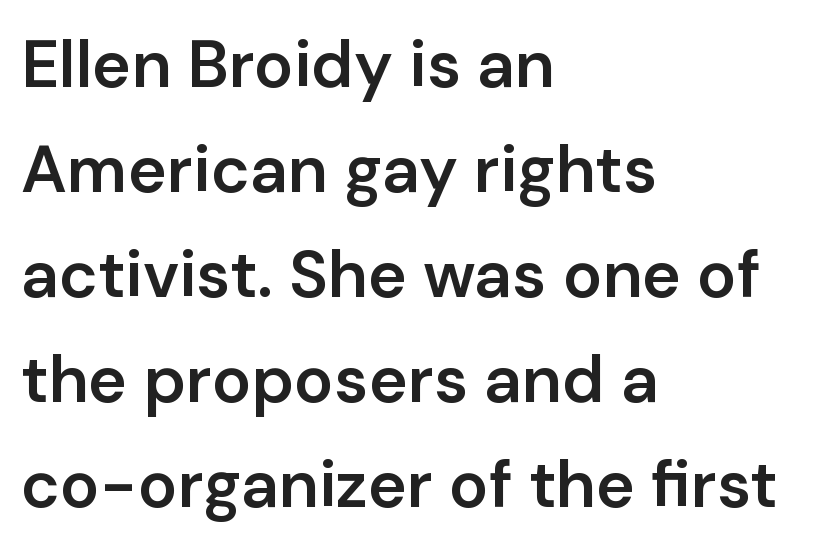
Which margin do the lines hug? The left one — the right edge is uneven. Only glyphs here, with clear space below each row. The lines sit at an ordinary, default distance from one another. This is the regular roman posture of the typeface. Does the type have serifs? No, each stem ends abruptly. These lines are rendered in a variable-pitch font.
